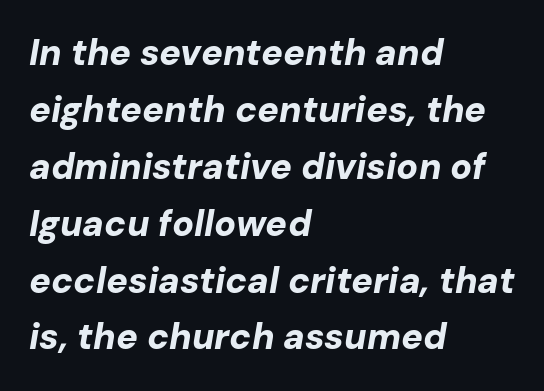
Q: Is the text bold? A: Yes.
Q: Is the text italic (slanted)? A: Yes, it leans right by about 10 degrees.
Q: Is the text underlined? A: No.
Q: How is the paragraph aligned? A: Left-aligned.
Q: Is the spacing between letters normal or unusually wide? A: Normal.
Q: Is the spacing between lines tight, normal or loose? A: Normal.
Q: Width (condensed, normal, or wide)? A: Normal.
Q: Stroke contrast? A: Low.
Q: x-height? A: Medium.
Q: Monospaced? A: No.
